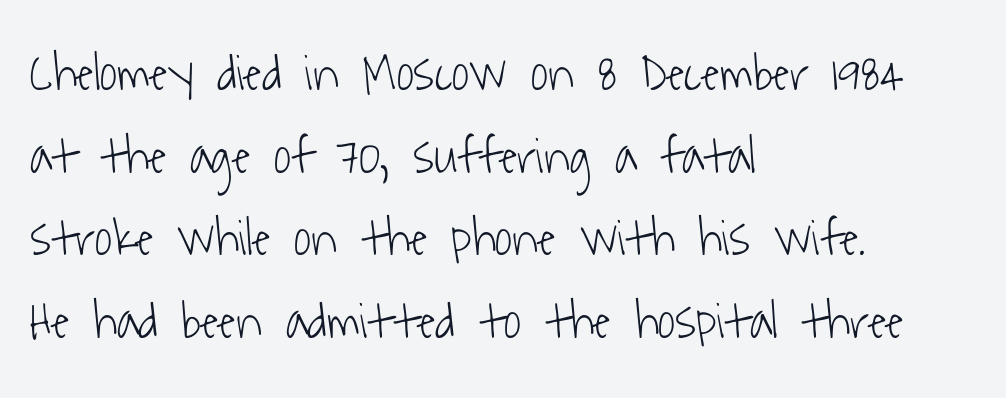
{"serif": "no", "bold": "no", "weight": "light", "width": "condensed", "stroke_contrast": "low", "x_height": "medium", "monospaced": "no", "underline": "no", "align": "left", "line_spacing": "normal", "line_spacing_ratio": 1.56, "letter_spacing": "normal", "letter_spacing_em": 0.0, "glyph_px": 53}
